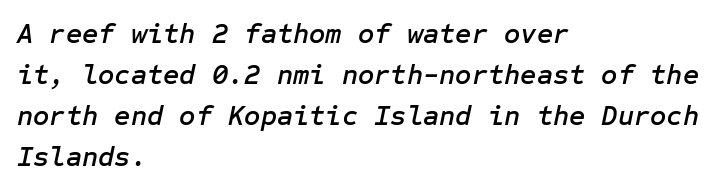
{"italic": "yes", "lean": "right", "slant_degrees": 12, "width": "normal", "stroke_contrast": "low", "x_height": "medium", "underline": "no", "align": "left", "line_spacing": "normal", "line_spacing_ratio": 1.46, "letter_spacing": "normal", "letter_spacing_em": 0.0, "glyph_px": 28}
